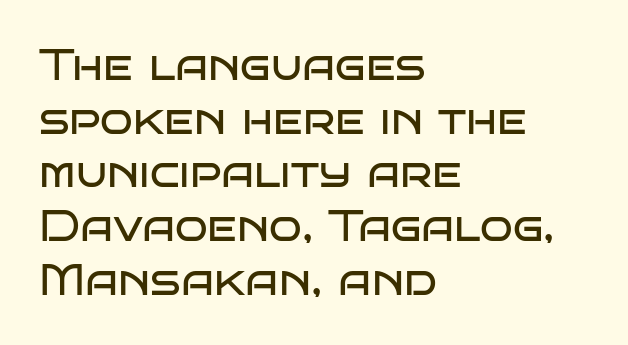
The image shows 43 px regular-weight, wide sans-serif type, upright; set left-aligned, normal line spacing (1.25x), normal letter spacing, not underlined; low stroke contrast and a large x-height.
